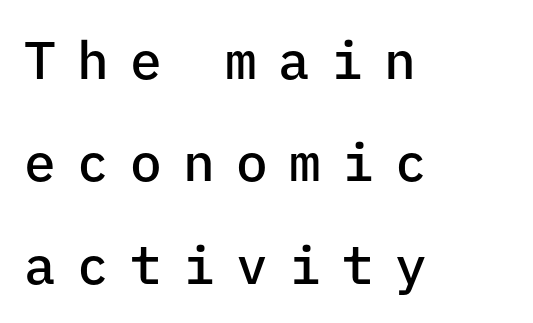
Weight check: semibold — heavier than regular, not quite bold. The typeface chosen for these lines omits serifs. Which margin do the lines hug? The left one — the right edge is uneven. Reading down the column, the eye jumps a long way to each next line. The space directly below the letters is spotless. Words appear elongated and porous because spacing is wide.
